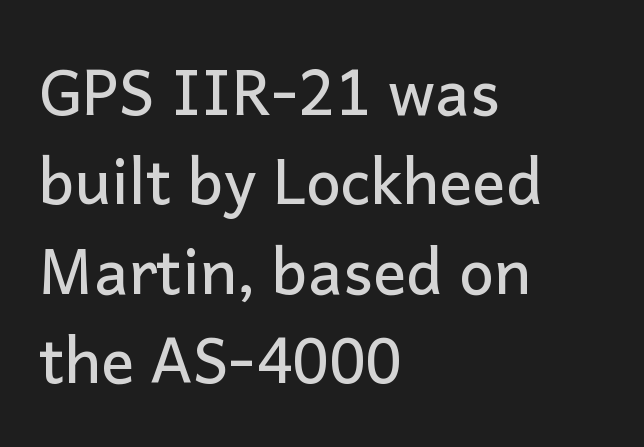
{"serif": "no", "italic": "no", "width": "normal", "stroke_contrast": "low", "x_height": "medium", "monospaced": "no", "underline": "no", "align": "left", "line_spacing": "normal", "line_spacing_ratio": 1.44, "letter_spacing": "normal", "letter_spacing_em": 0.0, "glyph_px": 62}
